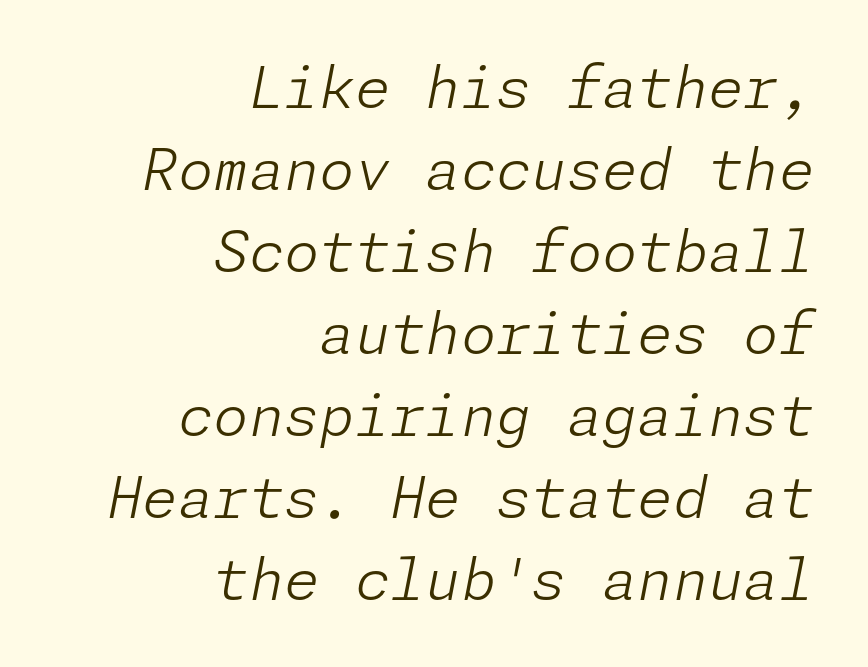
The image shows 57 px light type, italic (leaning right); set right-aligned, normal line spacing (1.44x), normal letter spacing, not underlined; low stroke contrast and a medium x-height.
